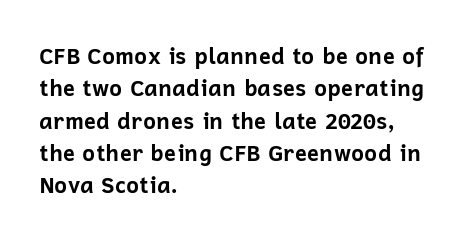
{"italic": "no", "bold": "yes", "underline": "no", "align": "left", "line_spacing": "normal", "line_spacing_ratio": 1.47, "letter_spacing": "normal", "letter_spacing_em": 0.0, "glyph_px": 22}
